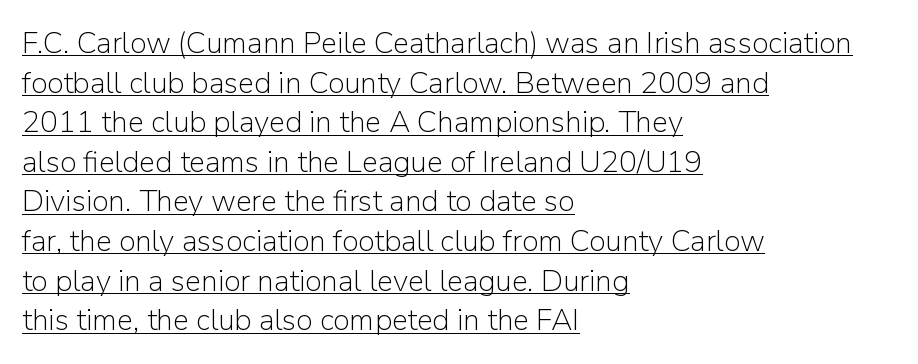
{"serif": "no", "italic": "no", "bold": "no", "weight": "light", "width": "normal", "stroke_contrast": "low", "x_height": "medium", "monospaced": "no", "underline": "yes", "align": "left", "line_spacing": "normal", "line_spacing_ratio": 1.32, "letter_spacing": "normal", "letter_spacing_em": 0.0, "glyph_px": 30}
